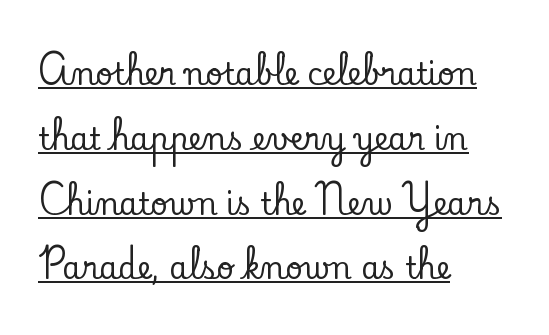
Q: Is the text italic (slanted)? A: No, it is upright.
Q: Is the typeface a serif or a sans-serif typeface? A: Serif.
Q: Is the text underlined? A: Yes.
Q: How is the paragraph aligned? A: Left-aligned.
Q: Is the spacing between letters normal or unusually wide? A: Normal.
Q: Is the spacing between lines tight, normal or loose? A: Loose.
Q: Width (condensed, normal, or wide)? A: Normal.
Q: Stroke contrast? A: Low.
Q: x-height? A: Small.
Q: Monospaced? A: No.
